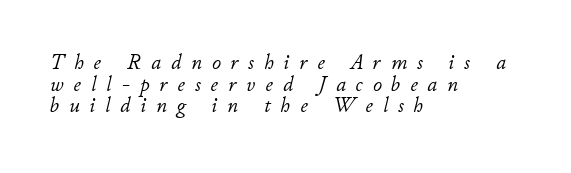
Lines of text with bare space underneath. This reads as an unemphasized weight, regular at the heaviest. The compositor pushed each line to the left boundary. Summary of vertical rhythm: compact, with narrow interline spacing. Honestly, the letter spacing is so wide it's the main thing you notice.
